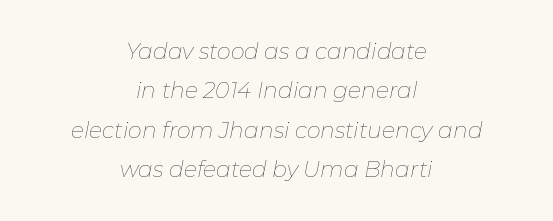
Short note: letters normally spaced. Bold? No — there's no thickening of the strokes. Each row of text sits above clean, open space. The paragraph has two soft edges and a firm central axis. Slanted lettering throughout.
